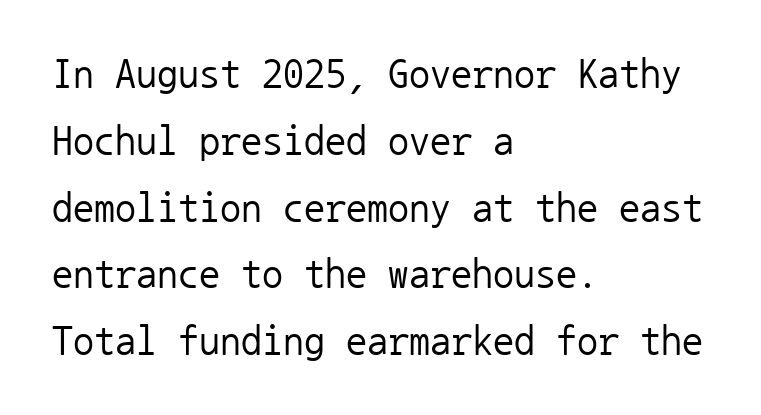
Q: Is the text bold? A: No.
Q: Is the text italic (slanted)? A: No, it is upright.
Q: Is the typeface a serif or a sans-serif typeface? A: Sans-serif.
Q: Is the text underlined? A: No.
Q: How is the paragraph aligned? A: Left-aligned.
Q: Is the spacing between letters normal or unusually wide? A: Normal.
Q: Is the spacing between lines tight, normal or loose? A: Normal.
Q: Width (condensed, normal, or wide)? A: Normal.
Q: Stroke contrast? A: Low.
Q: x-height? A: Medium.
Q: Monospaced? A: Yes.
